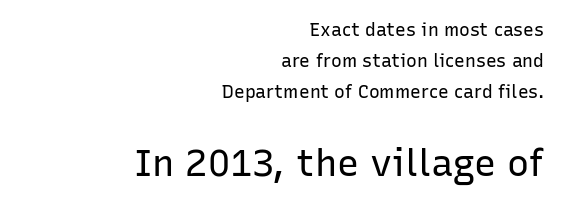
A typesetter would mark this as roman, not italic. The emphasis by scale lands on block number two, below. Is the letter spacing exaggerated? No — it looks like the ordinary default. This is sans-serif lettering, the kind often seen on screens and signage. This sample has the flowing, uneven cadence of proportional lettering.
